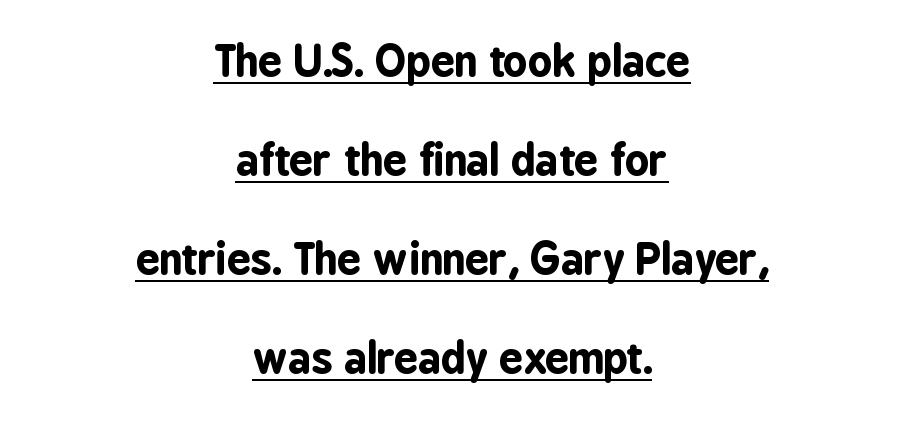
{"serif": "no", "italic": "no", "bold": "yes", "weight": "bold", "width": "condensed", "stroke_contrast": "low", "x_height": "medium", "monospaced": "no", "underline": "yes", "align": "center", "line_spacing": "loose", "line_spacing_ratio": 2.36, "letter_spacing": "normal", "letter_spacing_em": 0.0, "glyph_px": 42}
